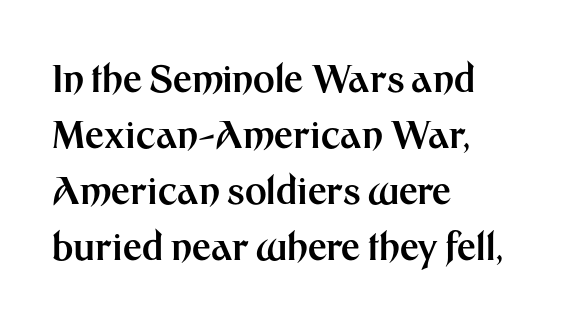
{"serif": "no", "italic": "no", "bold": "yes", "weight": "bold", "width": "normal", "stroke_contrast": "medium", "x_height": "medium", "monospaced": "no", "underline": "no", "align": "left", "line_spacing": "normal", "line_spacing_ratio": 1.51, "letter_spacing": "normal", "letter_spacing_em": 0.0, "glyph_px": 37}
